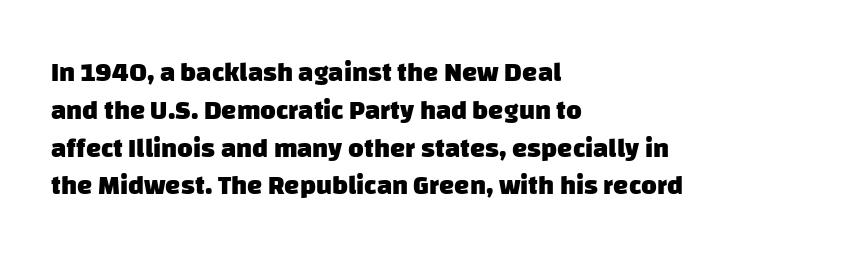
{"bold": "yes", "underline": "no", "align": "left", "line_spacing": "normal", "line_spacing_ratio": 1.4, "letter_spacing": "normal", "letter_spacing_em": 0.0, "glyph_px": 27}
